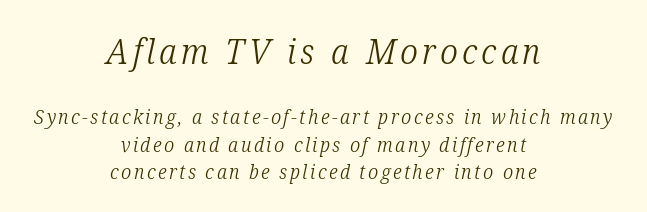
{"serif": "yes", "italic": "yes", "lean": "right", "slant_degrees": 12, "bold": "no", "weight": "light", "width": "condensed", "stroke_contrast": "low", "x_height": "medium", "monospaced": "no", "underline": "no", "align": "center", "line_spacing": "normal", "line_spacing_ratio": 1.38, "larger_block": "first", "size_ratio": 1.75, "glyph_px": 35}
